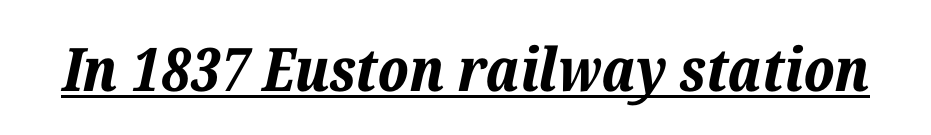
Q: Is the text bold? A: Yes.
Q: Is the text italic (slanted)? A: Yes, it leans right by about 12 degrees.
Q: Is the text underlined? A: Yes.
Q: Is the spacing between letters normal or unusually wide? A: Normal.
Q: Width (condensed, normal, or wide)? A: Normal.
Q: Stroke contrast? A: Low.
Q: x-height? A: Medium.
Q: Monospaced? A: No.
